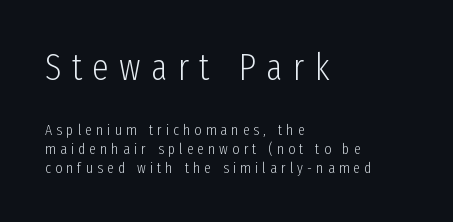
The image shows 37 px light, condensed sans-serif type, upright; set left-aligned, line spacing 1.24x, unusually wide letter spacing (+0.28 em), not underlined; the first (top) block is 2.47x larger; low stroke contrast and a medium x-height.
